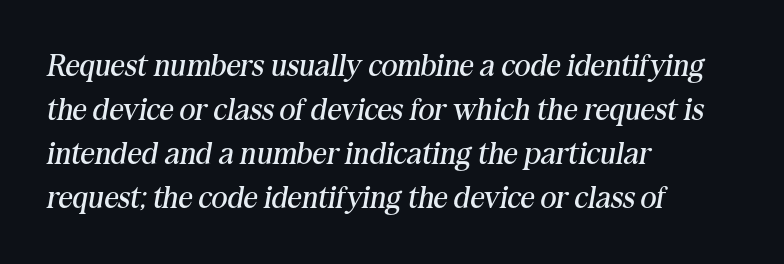
The image shows 31 px regular-weight serif type, italic (leaning right); set left-aligned, normal line spacing (1.42x), normal letter spacing, not underlined; medium stroke contrast and a medium x-height.
